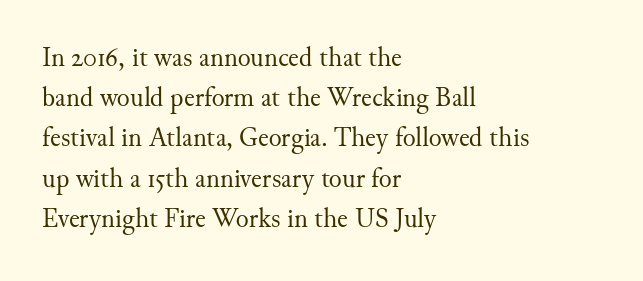
Q: Is the text bold? A: No.
Q: Is the text italic (slanted)? A: No, it is upright.
Q: Is the text underlined? A: No.
Q: How is the paragraph aligned? A: Left-aligned.
Q: Is the spacing between letters normal or unusually wide? A: Normal.
Q: Is the spacing between lines tight, normal or loose? A: Normal.
